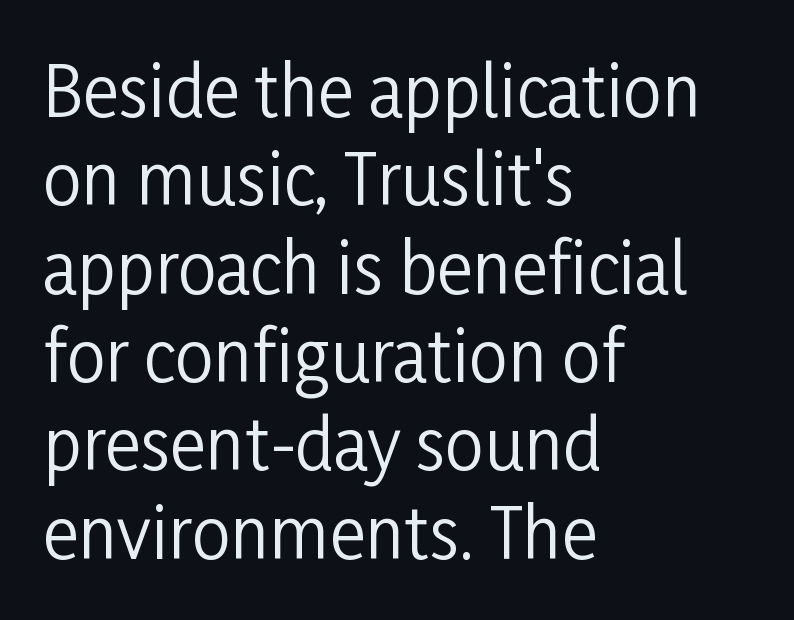
Classification — sans serif. The tracking reads as untouched default to a designer's eye. A student would call this left alignment; a typographer would say flush left, rag right. Descenders hang freely into open space. Vertically, the passage feels balanced, rows spaced as you'd expect. Is this a fixed-width face? No — the glyphs have proportional, varying widths.
